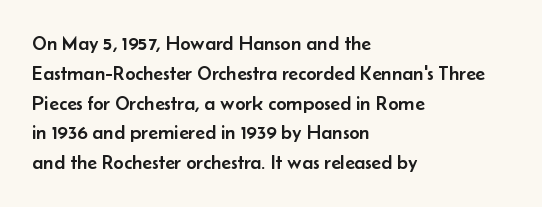
Q: Is the text italic (slanted)? A: No, it is upright.
Q: Is the text underlined? A: No.
Q: How is the paragraph aligned? A: Left-aligned.
Q: Is the spacing between letters normal or unusually wide? A: Normal.
Q: Is the spacing between lines tight, normal or loose? A: Normal.
